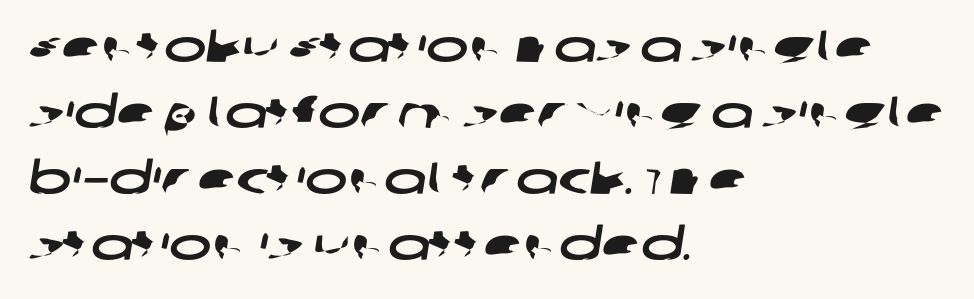
The image shows 45 px wide sans-serif type; set left-aligned, normal line spacing (1.47x), normal letter spacing, not underlined; low stroke contrast and a large x-height.
